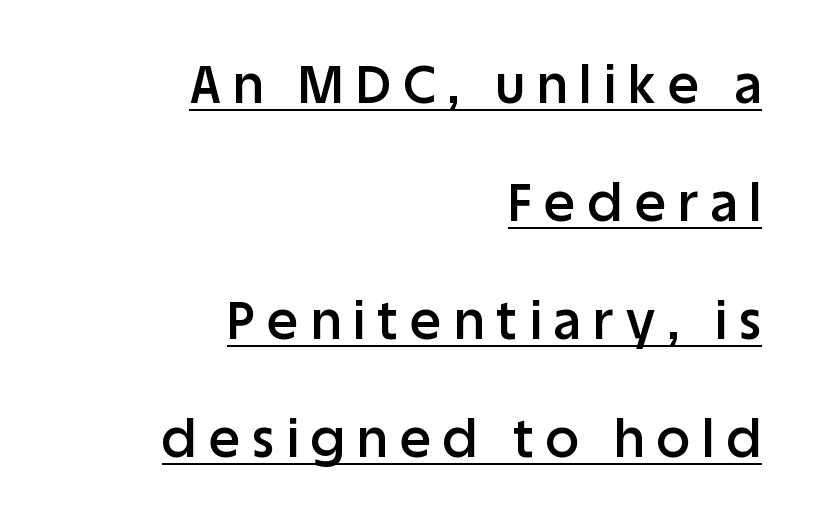
The image shows 52 px semibold sans-serif type, upright; set right-aligned, loose line spacing (2.27x), unusually wide letter spacing (+0.24 em), underlined; low stroke contrast and a large x-height.
